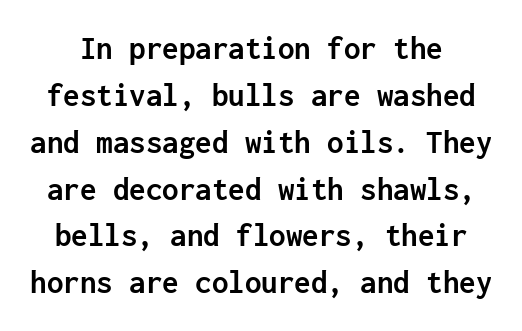
This rendering leaves character spacing at its baseline value. The designer left line spacing at the default. Upright lettering throughout. This rendering features lettering with no underline. Its strokes are broad and dark, the hallmark of bold type.
